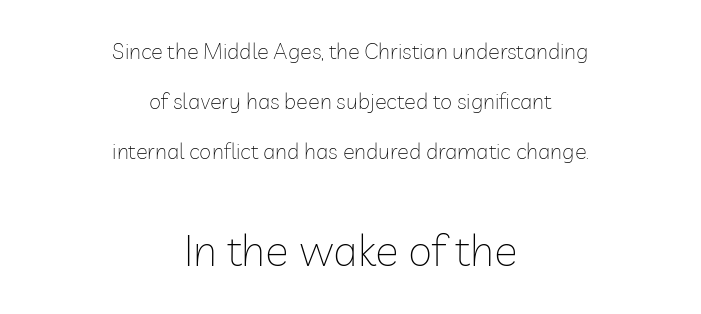
Caption: standard tracking, unaltered. The face used here appears at its bigger size in the lower chunk. A centered setting, common on invitations and titles, is used for this passage. The glyphs are unaccompanied by any horizontal stroke below them. A typesetter would label this face a sans. The letters advance in unequal steps, a hallmark of proportional type.
